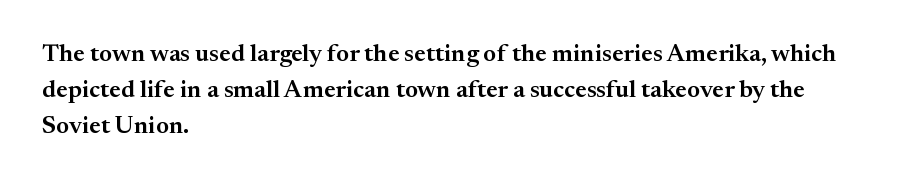
The image shows 25 px text type, upright; set left-aligned, normal line spacing (1.45x), normal letter spacing, not underlined.
